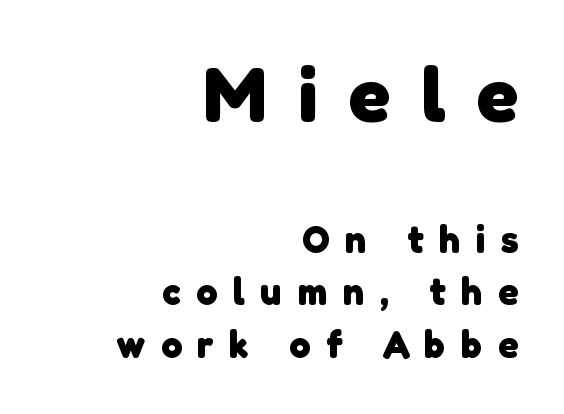
{"serif": "no", "bold": "yes", "weight": "heavy", "width": "normal", "stroke_contrast": "low", "x_height": "medium", "monospaced": "no", "underline": "no", "align": "right", "line_spacing": "normal", "line_spacing_ratio": 1.39, "letter_spacing": "wide", "letter_spacing_em": 0.41, "larger_block": "first", "size_ratio": 2.03, "glyph_px": 77}
